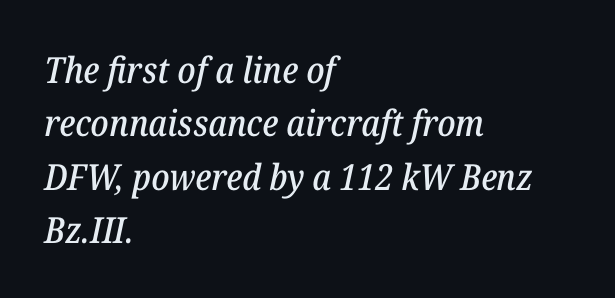
{"serif": "yes", "italic": "yes", "lean": "right", "slant_degrees": 12, "width": "normal", "stroke_contrast": "low", "x_height": "medium", "monospaced": "no", "underline": "no", "align": "left", "line_spacing": "normal", "line_spacing_ratio": 1.48, "letter_spacing": "normal", "letter_spacing_em": 0.0, "glyph_px": 36}
